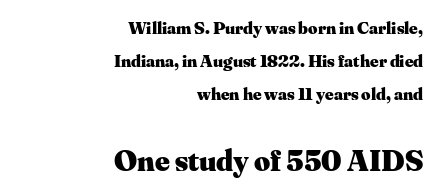
Q: Is the text bold? A: Yes.
Q: Is the text italic (slanted)? A: No, it is upright.
Q: Is the typeface a serif or a sans-serif typeface? A: Serif.
Q: Is the text underlined? A: No.
Q: How is the paragraph aligned? A: Right-aligned.
Q: Is the spacing between letters normal or unusually wide? A: Normal.
Q: Which block of text is set in a larger size, the first (top) or the second (bottom)? A: The second (bottom) one.
Q: Width (condensed, normal, or wide)? A: Normal.
Q: Stroke contrast? A: Medium.
Q: x-height? A: Small.
Q: Monospaced? A: No.
